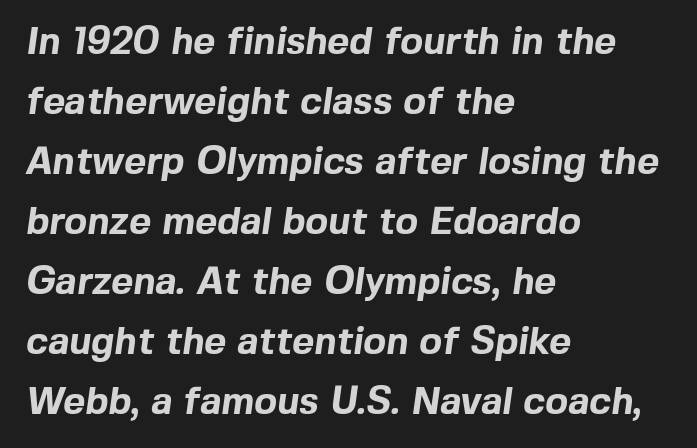
Q: Is the text bold? A: Yes.
Q: Is the typeface a serif or a sans-serif typeface? A: Sans-serif.
Q: Is the text underlined? A: No.
Q: How is the paragraph aligned? A: Left-aligned.
Q: Is the spacing between letters normal or unusually wide? A: Normal.
Q: Is the spacing between lines tight, normal or loose? A: Normal.
Q: Width (condensed, normal, or wide)? A: Normal.
Q: x-height? A: Medium.
Q: Monospaced? A: No.
